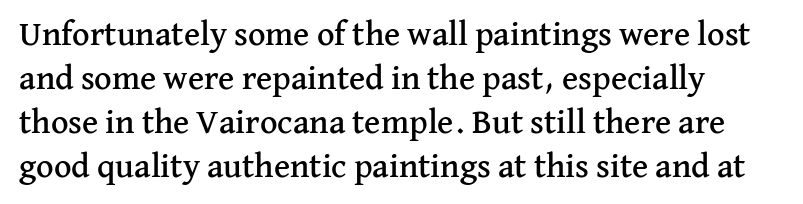
Short note: letters normally spaced. Only glyphs here, with clear space below each row. These lines were composed using upright roman letters. A normal amount of white space separates one row of letters from the next. This rendering employs a face with finishing strokes, i.e., a serif. Here the designer chose a conventional face with non-uniform glyph widths.
